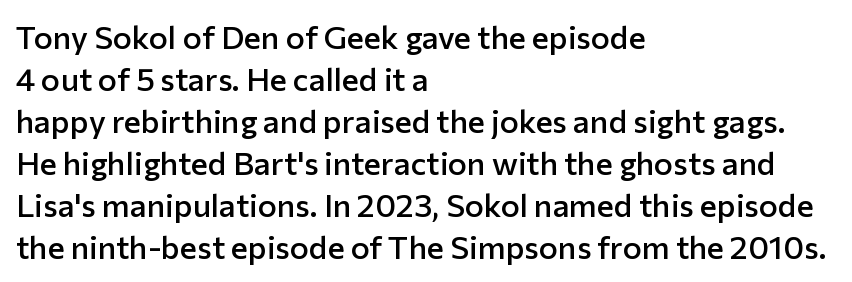
Q: Is the text bold? A: Semi-bold.
Q: Is the text italic (slanted)? A: No, it is upright.
Q: Is the typeface a serif or a sans-serif typeface? A: Sans-serif.
Q: Is the text underlined? A: No.
Q: How is the paragraph aligned? A: Left-aligned.
Q: Is the spacing between letters normal or unusually wide? A: Normal.
Q: Is the spacing between lines tight, normal or loose? A: Normal.
Q: Width (condensed, normal, or wide)? A: Normal.
Q: Stroke contrast? A: Low.
Q: x-height? A: Medium.
Q: Monospaced? A: No.
